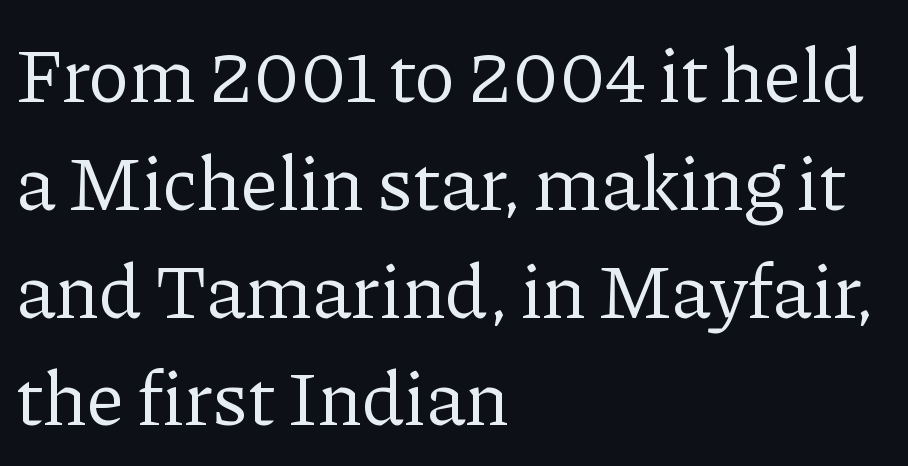
{"serif": "yes", "italic": "no", "bold": "no", "weight": "regular", "width": "normal", "stroke_contrast": "low", "x_height": "medium", "monospaced": "no", "underline": "no", "align": "left", "line_spacing": "normal", "line_spacing_ratio": 1.4, "letter_spacing": "normal", "letter_spacing_em": 0.0, "glyph_px": 77}
